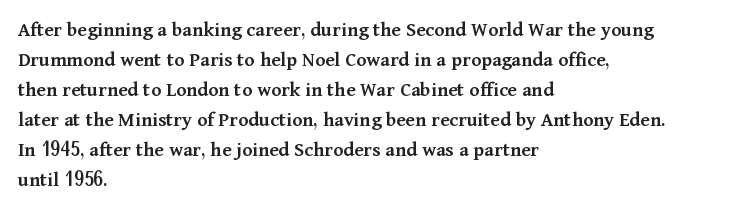
The image shows 21 px text type, upright; set left-aligned, normal line spacing (1.43x), normal letter spacing, not underlined.
